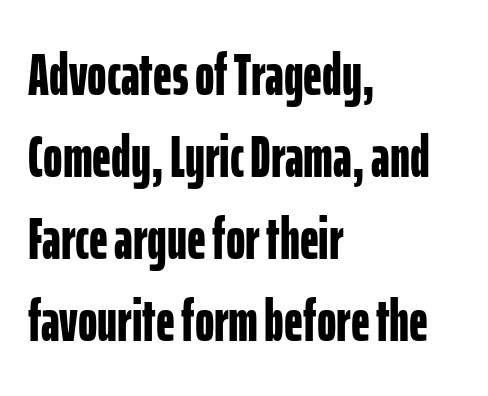
{"serif": "no", "italic": "no", "bold": "yes", "weight": "bold", "width": "condensed", "stroke_contrast": "low", "x_height": "medium", "monospaced": "no", "underline": "no", "align": "left", "line_spacing": "normal", "line_spacing_ratio": 1.39, "letter_spacing": "normal", "letter_spacing_em": 0.0, "glyph_px": 59}
